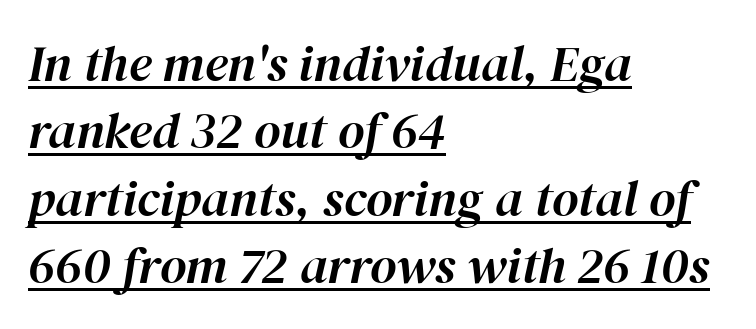
{"italic": "yes", "lean": "right", "slant_degrees": 12, "width": "normal", "stroke_contrast": "high", "x_height": "medium", "monospaced": "no", "underline": "yes", "align": "left", "line_spacing": "normal", "line_spacing_ratio": 1.32, "letter_spacing": "normal", "letter_spacing_em": 0.0, "glyph_px": 51}
